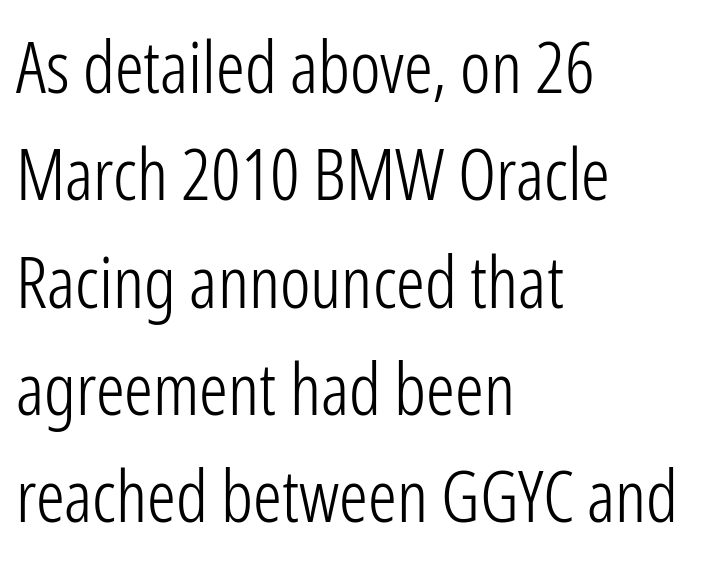
Q: Is the text bold? A: No.
Q: Is the text italic (slanted)? A: No, it is upright.
Q: Is the typeface a serif or a sans-serif typeface? A: Sans-serif.
Q: Is the text underlined? A: No.
Q: How is the paragraph aligned? A: Left-aligned.
Q: Is the spacing between letters normal or unusually wide? A: Normal.
Q: Is the spacing between lines tight, normal or loose? A: Normal.
Q: Width (condensed, normal, or wide)? A: Condensed.
Q: Stroke contrast? A: Low.
Q: x-height? A: Medium.
Q: Monospaced? A: No.
